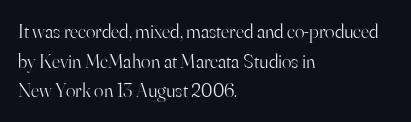
{"italic": "no", "bold": "no", "underline": "no", "align": "left", "line_spacing": "normal", "line_spacing_ratio": 1.48, "letter_spacing": "normal", "letter_spacing_em": 0.0, "glyph_px": 20}
